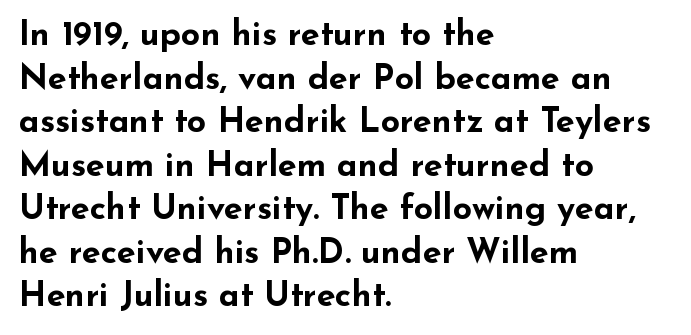
The image shows 34 px bold, wide sans-serif type, upright; set left-aligned, normal line spacing (1.28x), normal letter spacing, not underlined; low stroke contrast and a small x-height.
